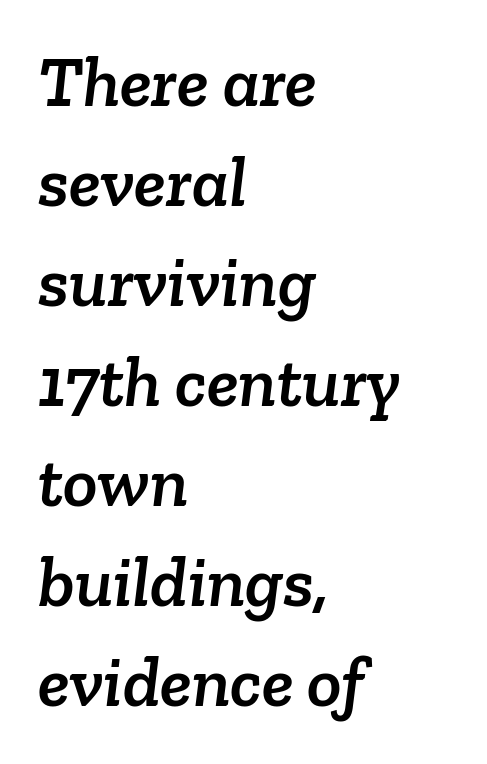
Q: Is the typeface a serif or a sans-serif typeface? A: Serif.
Q: Is the text underlined? A: No.
Q: How is the paragraph aligned? A: Left-aligned.
Q: Is the spacing between letters normal or unusually wide? A: Normal.
Q: Is the spacing between lines tight, normal or loose? A: Normal.
Q: Width (condensed, normal, or wide)? A: Normal.
Q: Stroke contrast? A: Low.
Q: x-height? A: Medium.
Q: Monospaced? A: No.
